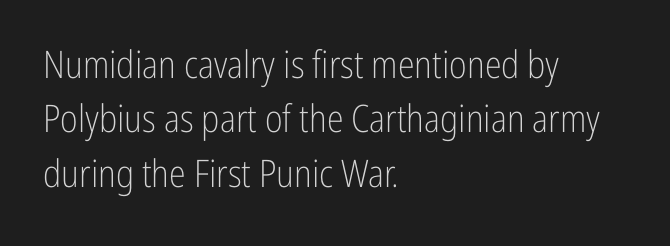
Q: Is the text bold? A: No.
Q: Is the text italic (slanted)? A: No, it is upright.
Q: Is the typeface a serif or a sans-serif typeface? A: Sans-serif.
Q: Is the text underlined? A: No.
Q: How is the paragraph aligned? A: Left-aligned.
Q: Is the spacing between letters normal or unusually wide? A: Normal.
Q: Is the spacing between lines tight, normal or loose? A: Normal.
Q: Width (condensed, normal, or wide)? A: Condensed.
Q: Stroke contrast? A: Low.
Q: x-height? A: Medium.
Q: Monospaced? A: No.
